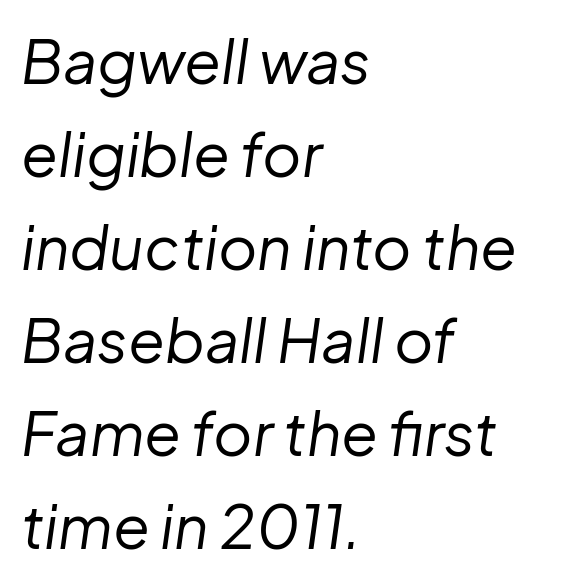
{"italic": "yes", "lean": "right", "slant_degrees": 8, "bold": "no", "weight": "regular", "width": "normal", "stroke_contrast": "low", "x_height": "medium", "monospaced": "no", "underline": "no", "align": "left", "line_spacing": "normal", "line_spacing_ratio": 1.55, "letter_spacing": "normal", "letter_spacing_em": 0.0, "glyph_px": 60}
